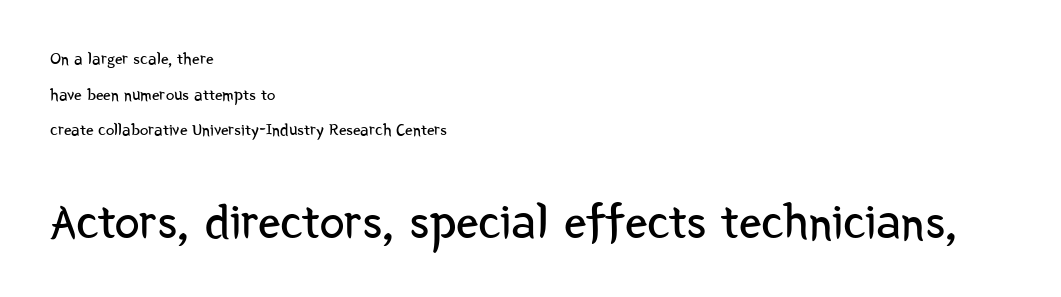
Is this a fixed-width face? No — the glyphs have proportional, varying widths. No heavy texture on the line: the type isn't bold. Glyph-to-glyph distance matches everyday printed text. Quick note: not italic, upright.
